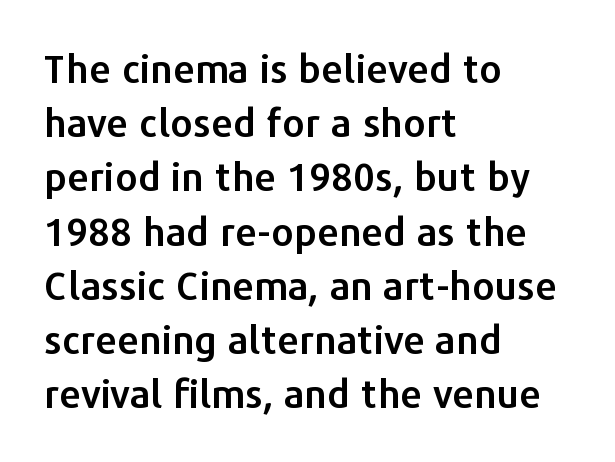
{"serif": "no", "italic": "no", "width": "normal", "stroke_contrast": "low", "x_height": "medium", "monospaced": "no", "underline": "no", "align": "left", "line_spacing": "normal", "line_spacing_ratio": 1.39, "letter_spacing": "normal", "letter_spacing_em": 0.0, "glyph_px": 39}
